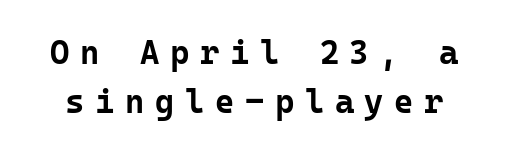
The sample has been set heavy, in full bold. A clean baseline with only descenders dipping below it. Leading: standard. Monospaced: the letters line up in strict vertical columns. Stroke terminals: plain, sans-serif. Inter-character spacing is expanded well beyond the font's built-in metrics.
